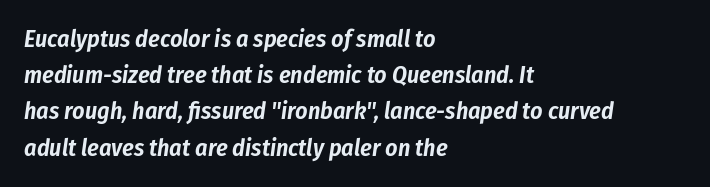
Glance below the letters and you will spot only blank space. Regular leading. Observe the lean: these are italic letterforms. Reading down the block, your eye returns to a fixed left position each line. Nothing unusual about the tracking: characters are spaced as the font intends.
